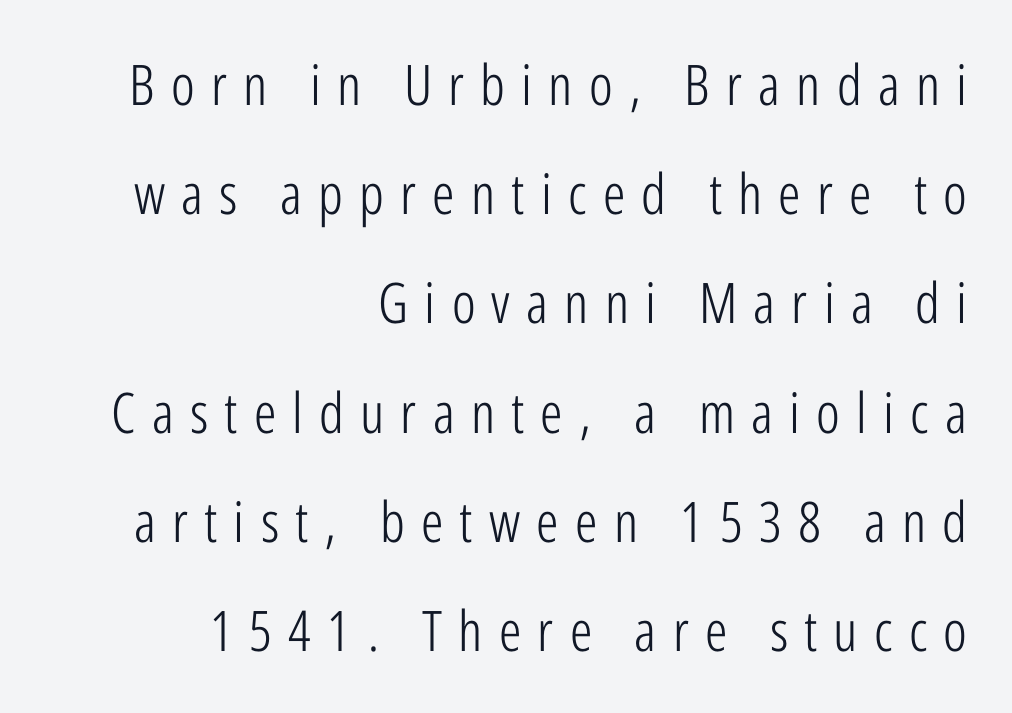
Q: Is the text bold? A: No.
Q: Is the text italic (slanted)? A: No, it is upright.
Q: Is the typeface a serif or a sans-serif typeface? A: Sans-serif.
Q: Is the text underlined? A: No.
Q: How is the paragraph aligned? A: Right-aligned.
Q: Is the spacing between letters normal or unusually wide? A: Unusually wide.
Q: Is the spacing between lines tight, normal or loose? A: Loose.
Q: Width (condensed, normal, or wide)? A: Condensed.
Q: Stroke contrast? A: Low.
Q: x-height? A: Medium.
Q: Monospaced? A: No.
